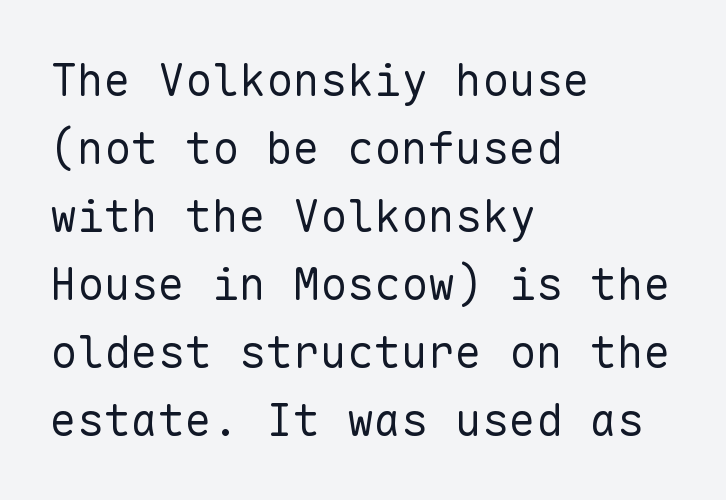
The image shows 45 px regular-weight sans-serif type, upright, monospaced; set left-aligned, normal line spacing (1.51x), normal letter spacing, not underlined; low stroke contrast and a medium x-height.
